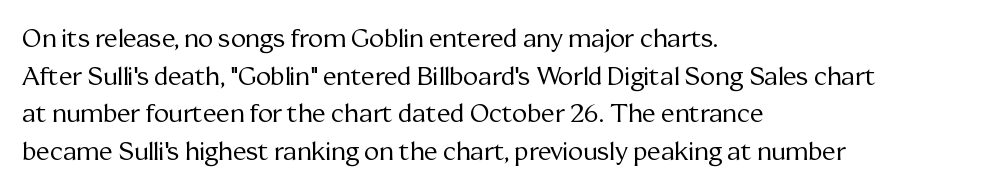
The image shows 25 px text type, upright; set left-aligned, normal line spacing (1.51x), normal letter spacing, not underlined.
